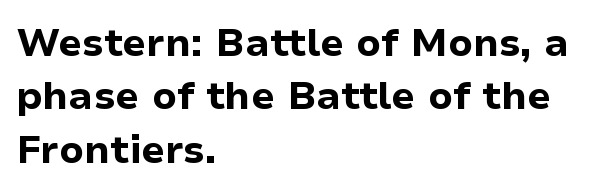
The compositor pushed each line to the left boundary. Nothing sits at the stroke ends, so this counts as sans-serif. Each new line begins a customary step beneath the previous one. These lines keep a tight, regular rhythm from letter to letter. This is the regular roman posture of the typeface. Letters rest on an invisible, unmarked baseline.
